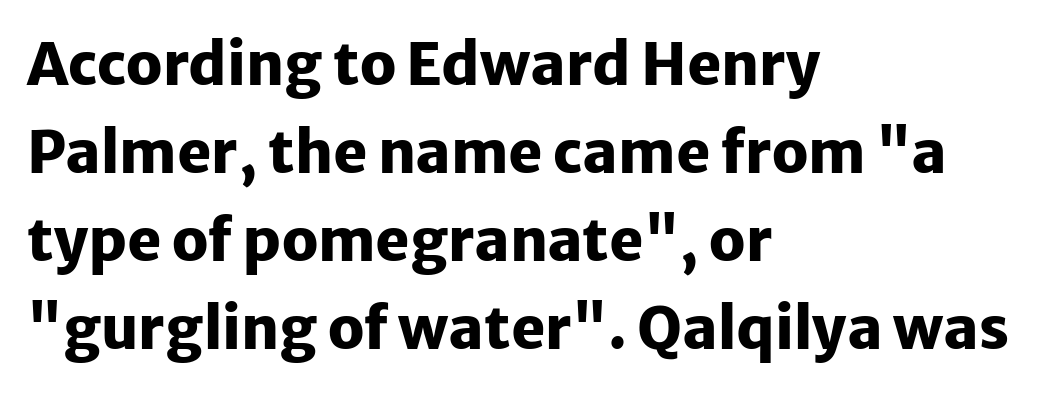
Each letter keeps its own natural width here, so spacing adapts to shape. The gaps between neighbouring characters are ordinary and unremarkable. The space beneath each line is pristine and unruled. A typesetter would label this face a sans. As a designer I'd log this as weight 700, bold. Every row of glyphs begins at an identical x-position on the left.
